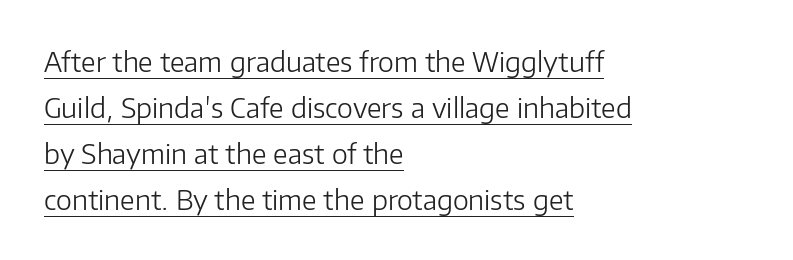
Q: Is the text bold? A: No.
Q: Is the text italic (slanted)? A: No, it is upright.
Q: Is the text underlined? A: Yes.
Q: How is the paragraph aligned? A: Left-aligned.
Q: Is the spacing between letters normal or unusually wide? A: Normal.
Q: Is the spacing between lines tight, normal or loose? A: Normal.
